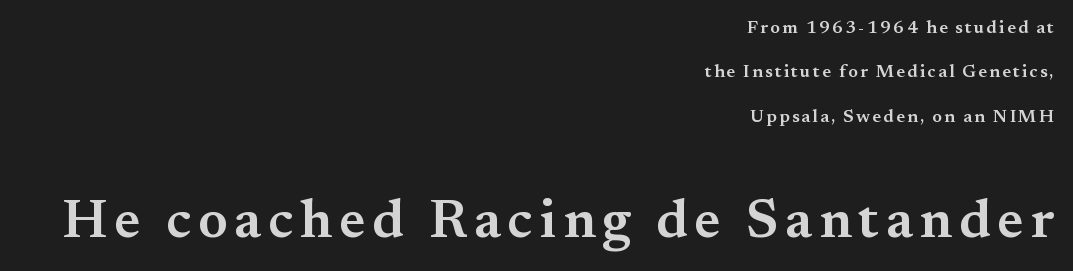
The image shows 55 px semibold serif type, upright; set right-aligned, loose line spacing (2.46x), not underlined; the second (bottom) block is 3.06x larger; medium stroke contrast and a small x-height.
